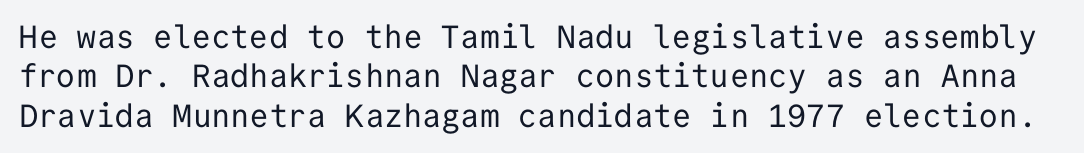
Students, note that the glyphs here touch the page at normal intervals. Think standard paragraph weight, or any step lighter than that. Has an underline been added? It has not. The type sits square on the baseline with zero lean. The letters march in equal steps, a hallmark of fixed-pitch type. Nothing sits at the stroke ends, so this counts as sans-serif.
